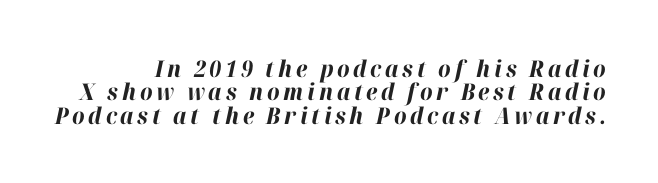
Q: Is the text bold? A: Yes.
Q: Is the text italic (slanted)? A: Yes, it leans right by about 12 degrees.
Q: Is the text underlined? A: No.
Q: Is the spacing between lines tight, normal or loose? A: Tight.
